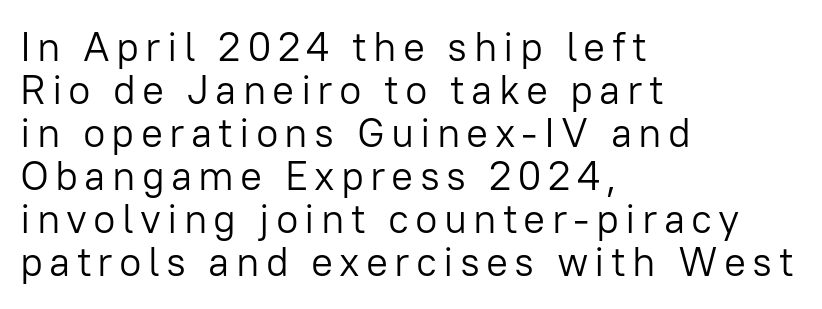
The image shows 41 px light sans-serif type, upright; set left-aligned, tight line spacing (1.05x), not underlined; low stroke contrast and a medium x-height.
